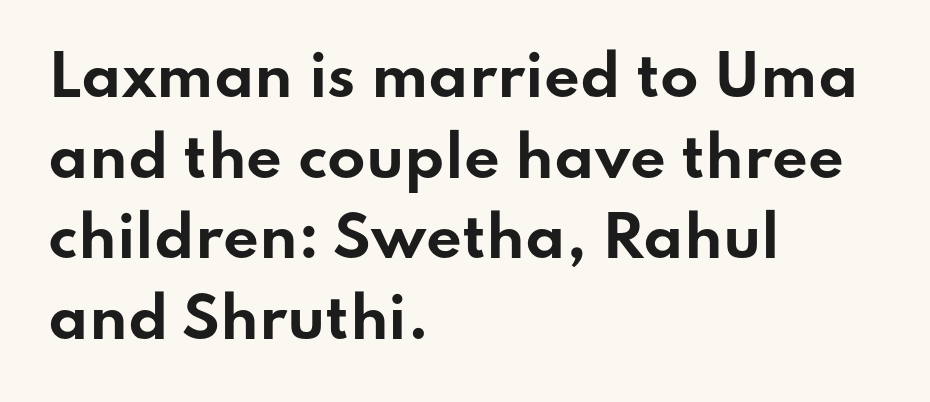
The image shows 56 px bold, wide sans-serif type, upright; set left-aligned, normal line spacing (1.44x), normal letter spacing, not underlined; low stroke contrast and a small x-height.
